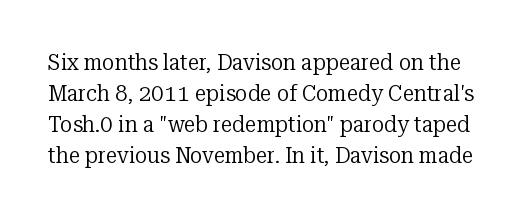
The image shows 23 px text type, upright; set normal line spacing (1.35x), normal letter spacing, not underlined.
